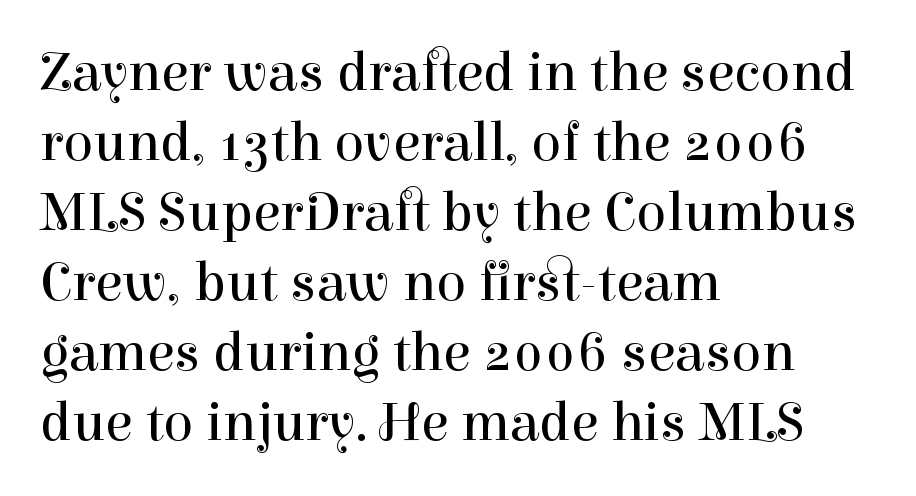
The image shows 56 px regular-weight serif type, upright; set left-aligned, normal line spacing (1.25x), normal letter spacing, not underlined; high stroke contrast and a medium x-height.
